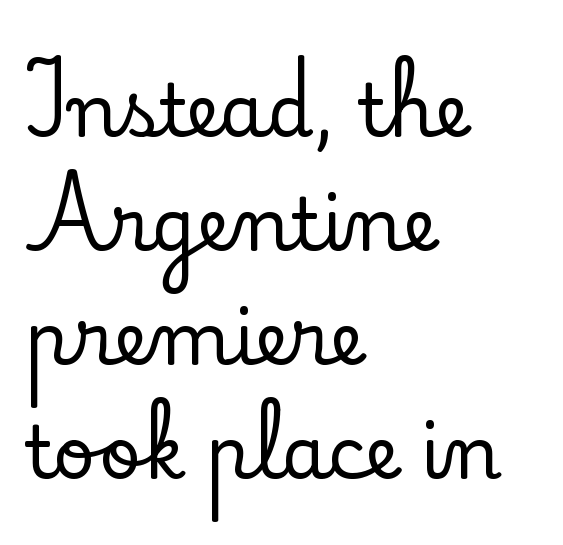
Whoever set this chose a conventional vertical rhythm. The passage shown has conventional tracking throughout. Proportional: the letters do not fall into vertical columns. Visually the block forms a straight wall on the left and a jagged coastline on the right. The specimen reads as upright at a glance.
